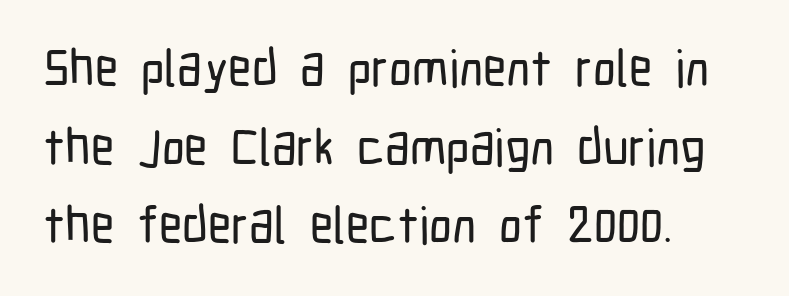
{"serif": "no", "italic": "no", "width": "condensed", "stroke_contrast": "low", "x_height": "medium", "monospaced": "no", "underline": "no", "align": "left", "line_spacing": "normal", "line_spacing_ratio": 1.54, "letter_spacing": "normal", "letter_spacing_em": 0.0, "glyph_px": 51}
